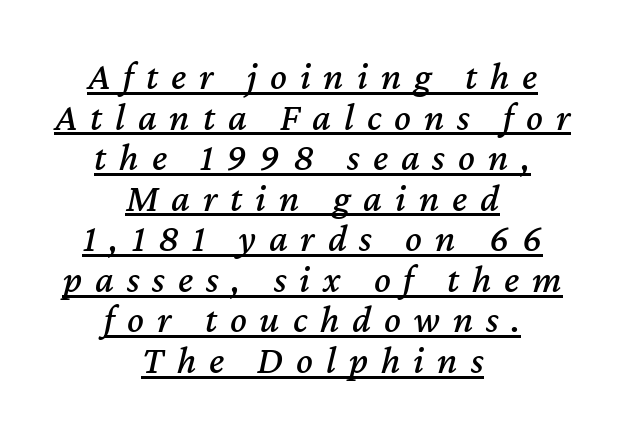
{"italic": "yes", "lean": "right", "slant_degrees": 12, "width": "normal", "stroke_contrast": "medium", "x_height": "medium", "monospaced": "no", "underline": "yes", "align": "center", "line_spacing": "tight", "line_spacing_ratio": 1.04, "letter_spacing": "wide", "letter_spacing_em": 0.33, "glyph_px": 39}
